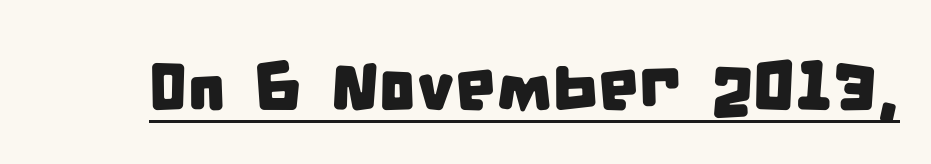
Do the characters align in a grid? No, the font is proportional. Is the letter spacing exaggerated? No — it looks like the ordinary default. Examine the stroke ends and you'll find no serifs. Compared with undecorated copy, this sample adds a rule below the words.
